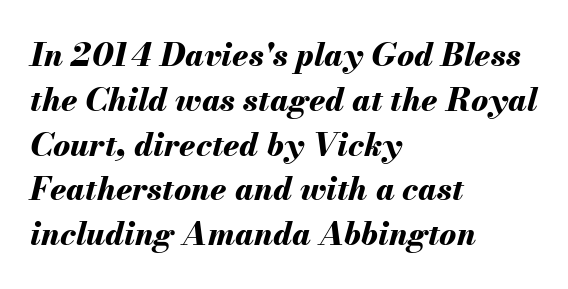
The image shows 32 px bold type, italic (leaning right); set left-aligned, normal line spacing (1.4x), normal letter spacing, not underlined; medium stroke contrast and a small x-height.
